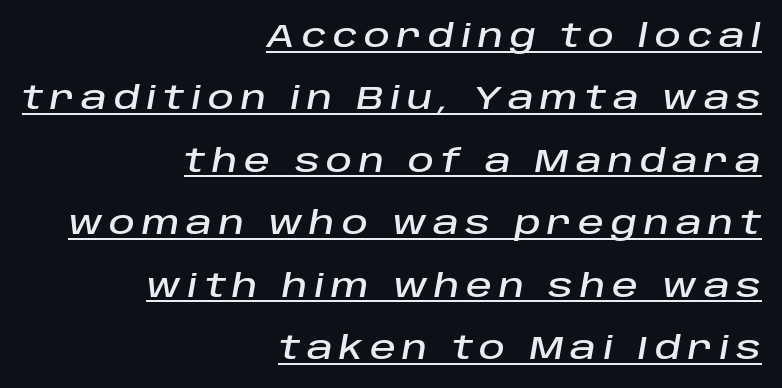
The sample's only ornament is a line tracing under the words. Do the characters align in a grid? No, the font is proportional. How are the letters spaced? Widely, with obvious added tracking. Notice how the passage keeps a crisp vertical edge on the right only. Whoever set this chose breathing room over compactness in the vertical rhythm.
